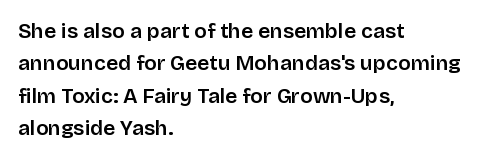
{"italic": "no", "underline": "no", "align": "left", "line_spacing": "normal", "line_spacing_ratio": 1.54, "letter_spacing": "normal", "letter_spacing_em": 0.0, "glyph_px": 21}
